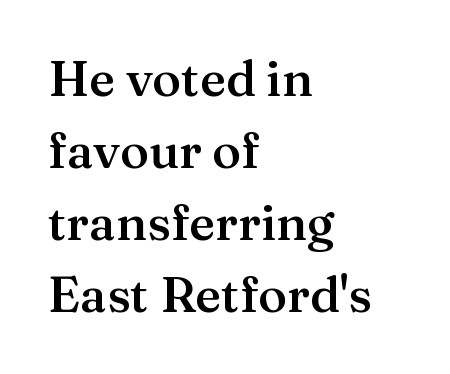
{"serif": "yes", "italic": "no", "bold": "semi", "weight": "semibold", "width": "normal", "stroke_contrast": "medium", "x_height": "medium", "monospaced": "no", "underline": "no", "align": "left", "line_spacing": "normal", "line_spacing_ratio": 1.47, "letter_spacing": "normal", "letter_spacing_em": 0.0, "glyph_px": 49}
